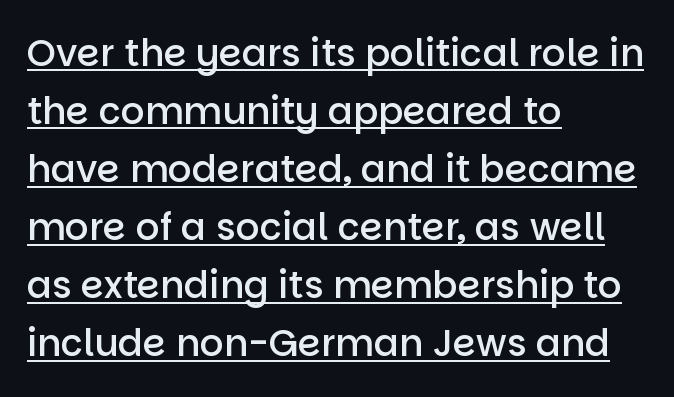
The image shows 37 px semibold sans-serif type, upright; set left-aligned, normal line spacing (1.57x), normal letter spacing, underlined; low stroke contrast and a large x-height.
